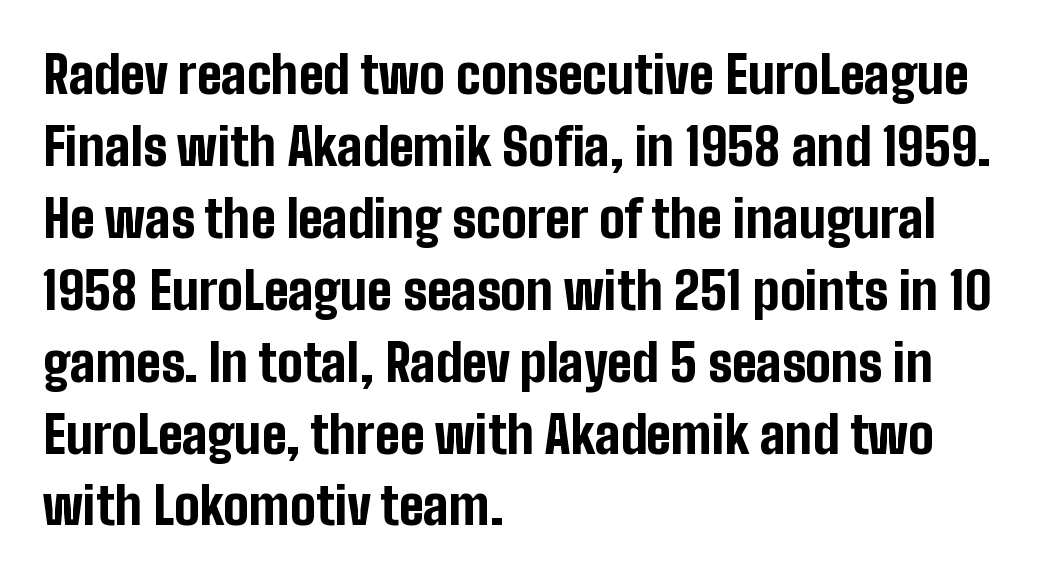
Italic: no, the glyphs are upright roman. The rendering anchors every line to the left-hand side. Reading down the column, the eye jumps a familiar distance to each next line. The space directly below the letters is spotless.
